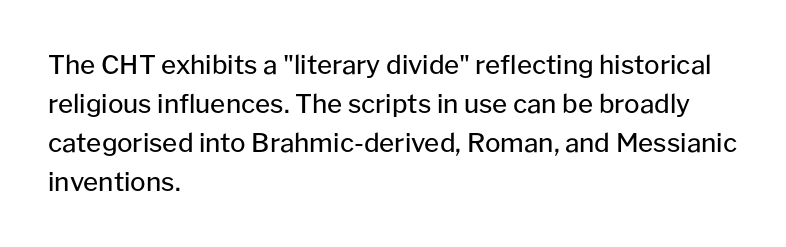
Each new line begins a customary step beneath the previous one. Students, note that the glyphs here touch the page at normal intervals. Letters rest on an invisible, unmarked baseline. Posture: upright roman.
